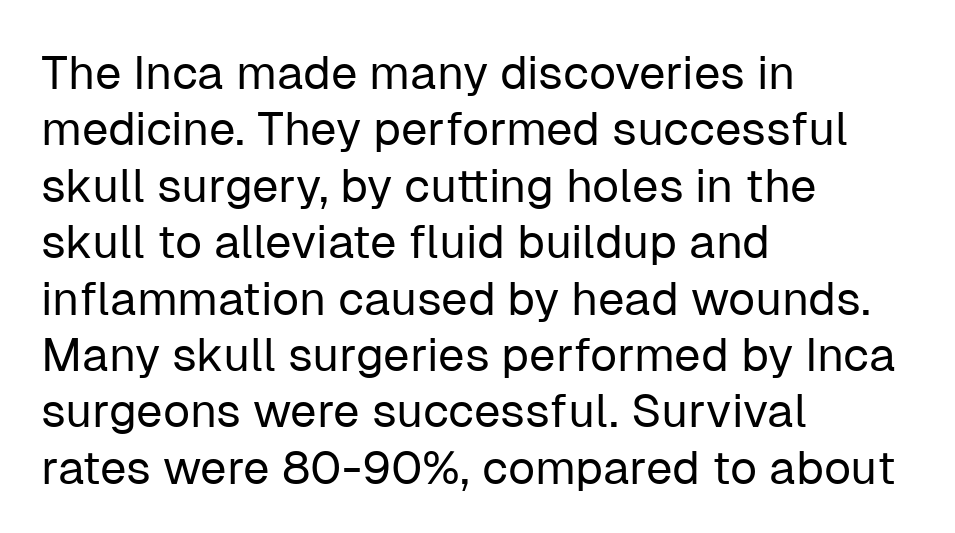
Q: Is the text bold? A: No.
Q: Is the text italic (slanted)? A: No, it is upright.
Q: Is the typeface a serif or a sans-serif typeface? A: Sans-serif.
Q: Is the text underlined? A: No.
Q: How is the paragraph aligned? A: Left-aligned.
Q: Is the spacing between letters normal or unusually wide? A: Normal.
Q: Width (condensed, normal, or wide)? A: Normal.
Q: Stroke contrast? A: Low.
Q: x-height? A: Medium.
Q: Monospaced? A: No.
